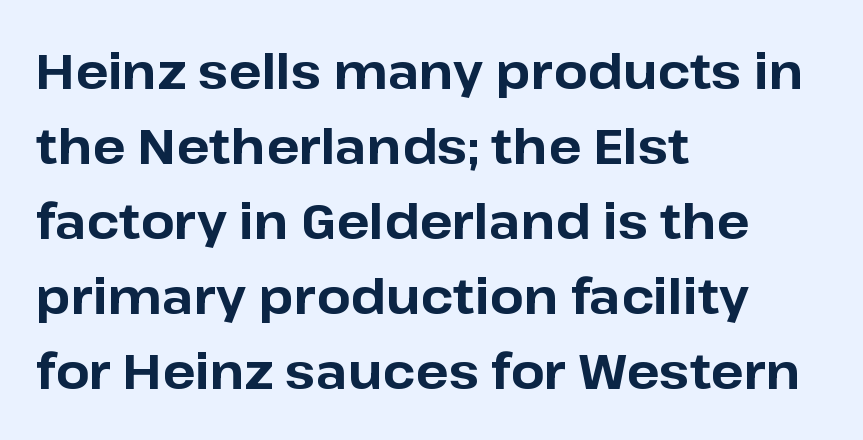
Q: Is the text bold? A: Yes.
Q: Is the text italic (slanted)? A: No, it is upright.
Q: Is the typeface a serif or a sans-serif typeface? A: Sans-serif.
Q: Is the text underlined? A: No.
Q: How is the paragraph aligned? A: Left-aligned.
Q: Is the spacing between letters normal or unusually wide? A: Normal.
Q: Is the spacing between lines tight, normal or loose? A: Normal.
Q: Width (condensed, normal, or wide)? A: Normal.
Q: Stroke contrast? A: Low.
Q: x-height? A: Medium.
Q: Monospaced? A: No.
